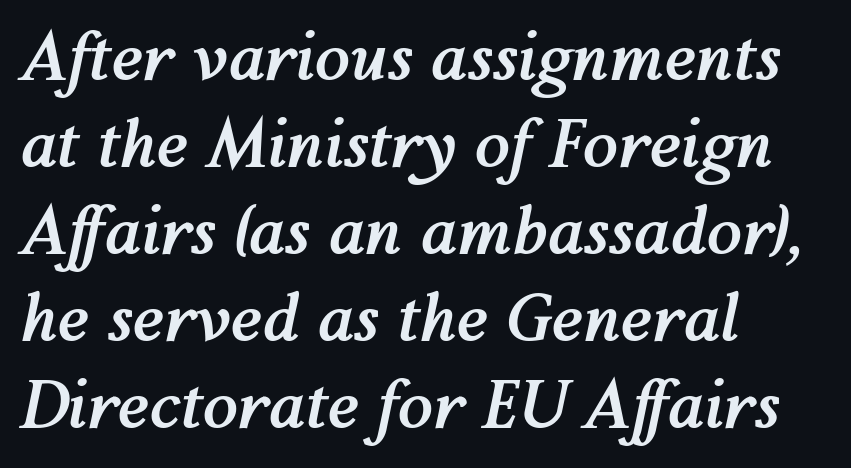
The image shows 64 px semibold type, italic (leaning right); set left-aligned, normal line spacing (1.36x), normal letter spacing, not underlined; medium stroke contrast and a medium x-height.
